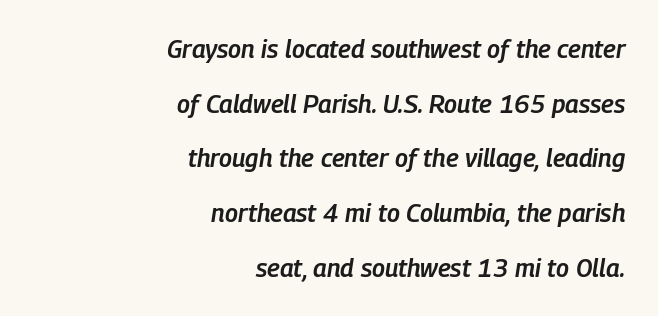
Type without underlining. Successive baselines arrive slowly, with a big drop between each. Notice how the stems are inclined rather than vertical — that's the hallmark of italics. The passage is arranged like a letterhead date or caption credit — flush right. The glyphs have the mass of a demibold cut, below bold.
